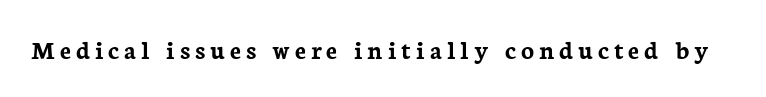
The image shows 27 px bold type, upright; set not underlined.
